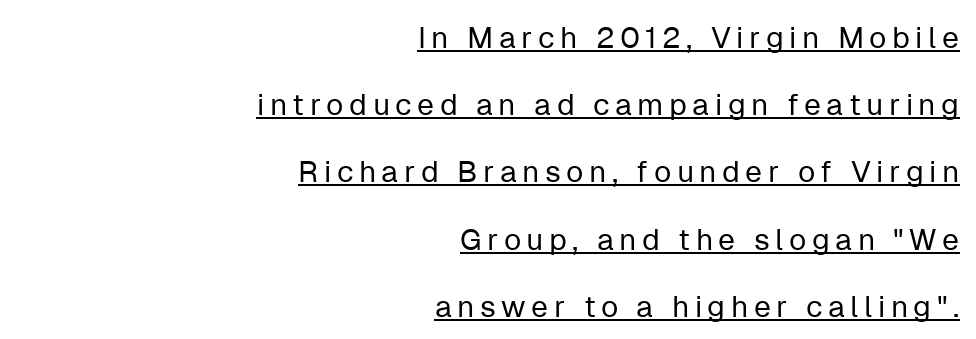
The image shows 30 px regular-weight sans-serif type, upright; set right-aligned, loose line spacing (2.24x), underlined; low stroke contrast and a medium x-height.
